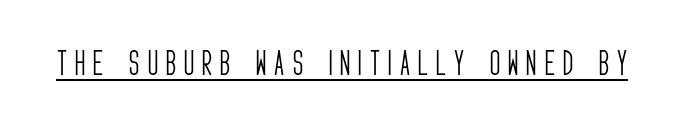
{"serif": "no", "italic": "no", "bold": "no", "weight": "light", "width": "condensed", "stroke_contrast": "low", "x_height": "large", "monospaced": "no", "underline": "yes", "letter_spacing": "wide", "letter_spacing_em": 0.29, "glyph_px": 28}
